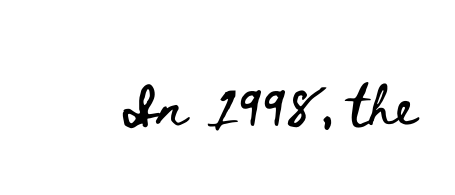
Q: Is the text italic (slanted)? A: Yes.
Q: Is the text underlined? A: No.
Q: Is the spacing between letters normal or unusually wide? A: Normal.
Q: Width (condensed, normal, or wide)? A: Wide.
Q: Stroke contrast? A: Low.
Q: x-height? A: Small.
Q: Monospaced? A: No.
